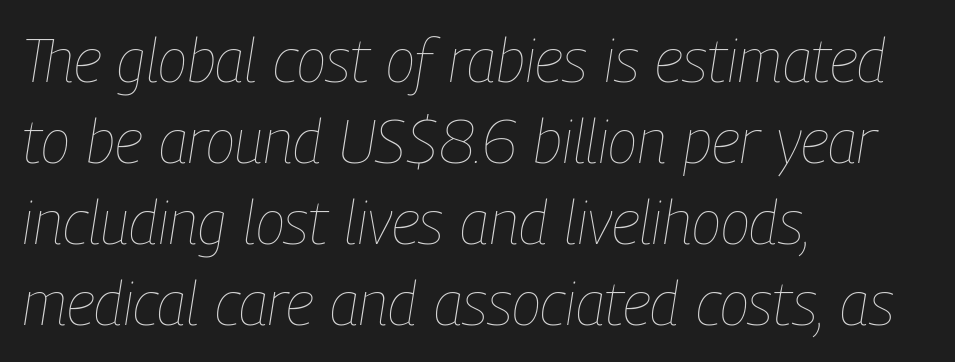
{"italic": "yes", "lean": "right", "slant_degrees": 9, "bold": "no", "weight": "thin", "width": "condensed", "stroke_contrast": "low", "x_height": "medium", "monospaced": "no", "underline": "no", "align": "left", "line_spacing": "normal", "line_spacing_ratio": 1.33, "letter_spacing": "normal", "letter_spacing_em": 0.0, "glyph_px": 61}
